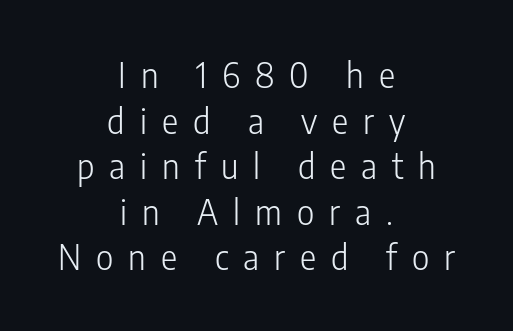
The image shows 34 px light, condensed sans-serif type, upright; set centered, normal line spacing (1.34x), unusually wide letter spacing (+0.44 em), not underlined; low stroke contrast and a medium x-height.
